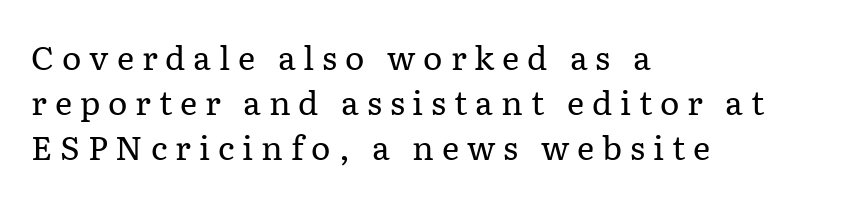
{"serif": "yes", "italic": "no", "bold": "no", "weight": "regular", "width": "normal", "stroke_contrast": "low", "x_height": "medium", "monospaced": "no", "underline": "no", "align": "left", "line_spacing": "normal", "line_spacing_ratio": 1.36, "letter_spacing": "wide", "letter_spacing_em": 0.24, "glyph_px": 33}
